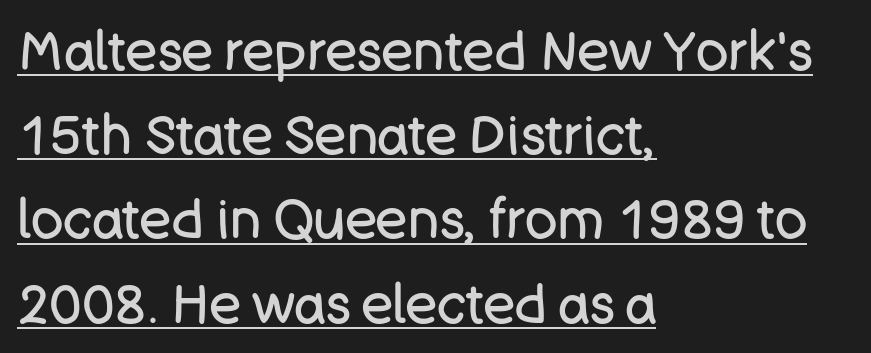
{"serif": "no", "italic": "no", "bold": "no", "weight": "regular", "width": "normal", "stroke_contrast": "low", "x_height": "large", "monospaced": "no", "underline": "yes", "align": "left", "line_spacing": "normal", "line_spacing_ratio": 1.56, "letter_spacing": "normal", "letter_spacing_em": 0.0, "glyph_px": 54}
